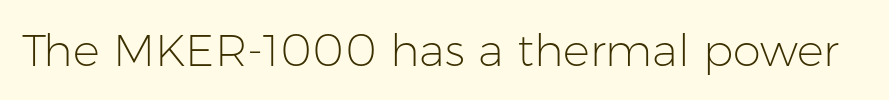
The image shows 45 px light sans-serif type, upright; set normal letter spacing, not underlined; low stroke contrast and a medium x-height.
